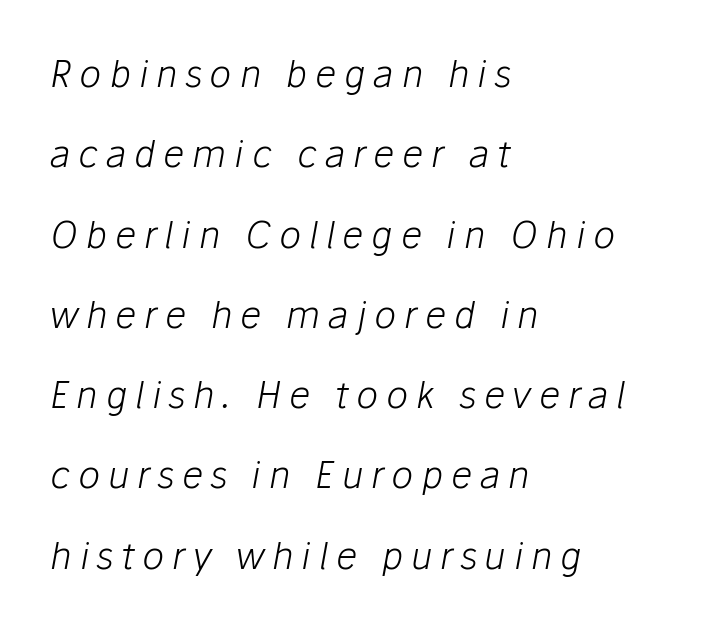
The image shows 37 px light type, italic (leaning right); set left-aligned, loose line spacing (2.17x), unusually wide letter spacing (+0.21 em), not underlined; low stroke contrast and a medium x-height.
